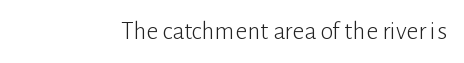
Q: Is the text bold? A: No.
Q: Is the text italic (slanted)? A: No, it is upright.
Q: Is the text underlined? A: No.
Q: Is the spacing between letters normal or unusually wide? A: Normal.
